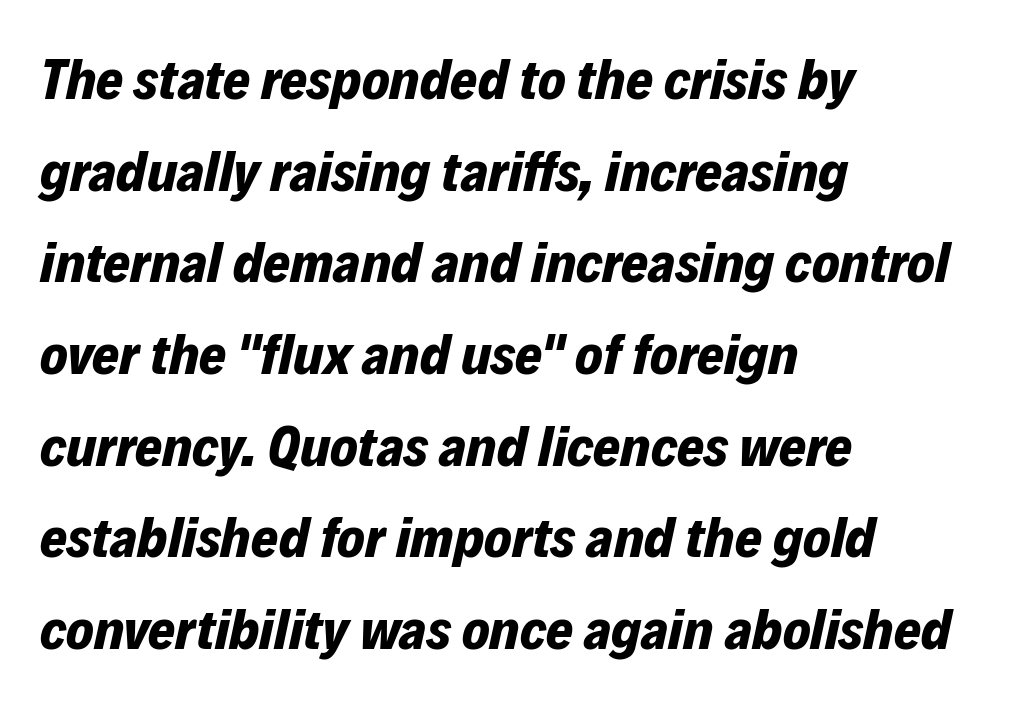
Just letters on the line, the space beneath them empty. Which margin do the lines hug? The left one — the right edge is uneven. Compared with typical body copy, the letter spacing here is the same. Emphasis-style slanted type is in use. Is there much room between lines? A standard amount, neither cramped nor airy.
